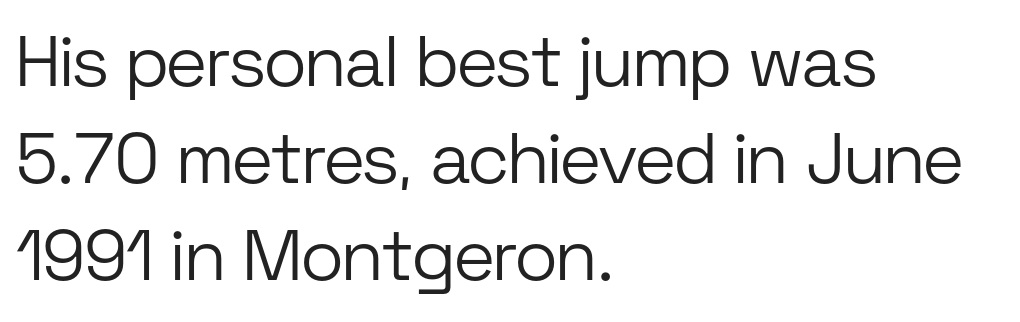
Regular leading. Varying glyph widths throughout — classic text-font behaviour. Does extra space separate the letters? No, they use regular spacing. Nope, not italic — everything's standing straight. The passage is arranged the way most books set body copy — flush left. The glyphs in this specimen are sans serif.
